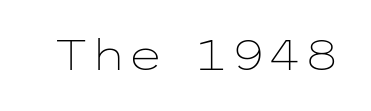
The image shows 42 px light, wide sans-serif type, upright; set normal letter spacing, not underlined; low stroke contrast and a medium x-height.
